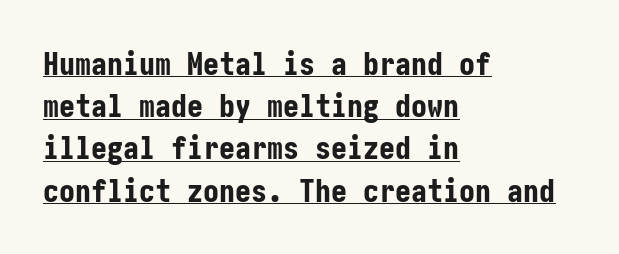
Q: Is the text bold? A: Yes.
Q: Is the text italic (slanted)? A: No, it is upright.
Q: Is the typeface a serif or a sans-serif typeface? A: Sans-serif.
Q: Is the text underlined? A: Yes.
Q: How is the paragraph aligned? A: Left-aligned.
Q: Is the spacing between letters normal or unusually wide? A: Normal.
Q: Is the spacing between lines tight, normal or loose? A: Normal.
Q: Width (condensed, normal, or wide)? A: Condensed.
Q: Stroke contrast? A: Low.
Q: x-height? A: Medium.
